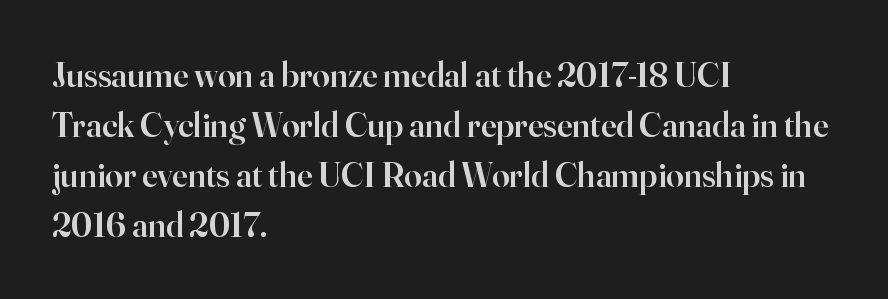
Words appear dense and cohesive because spacing is normal. Layout note: lines flush left. Each new line begins a customary step beneath the previous one. Note the varied advance widths — an 'i' is clearly narrower than an 'm'. Semibold letterforms, between regular and bold. The passage shown is not underscored anywhere.
